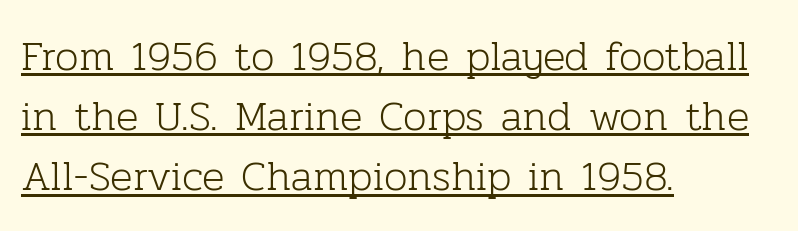
The image shows 42 px light serif type, upright; set left-aligned, normal line spacing (1.43x), normal letter spacing, underlined; low stroke contrast and a medium x-height.
